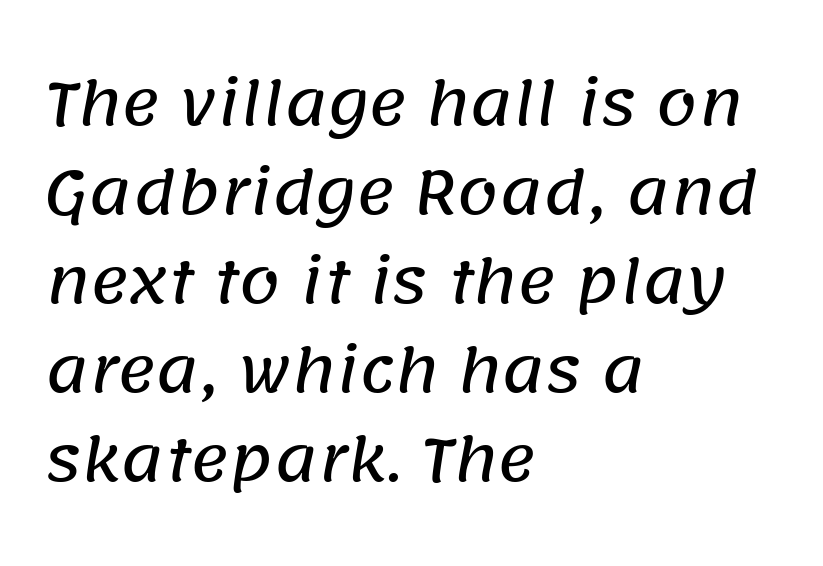
Q: Is the typeface a serif or a sans-serif typeface? A: Sans-serif.
Q: Is the text underlined? A: No.
Q: How is the paragraph aligned? A: Left-aligned.
Q: Is the spacing between letters normal or unusually wide? A: Normal.
Q: Is the spacing between lines tight, normal or loose? A: Normal.
Q: Width (condensed, normal, or wide)? A: Normal.
Q: Stroke contrast? A: Low.
Q: x-height? A: Large.
Q: Monospaced? A: No.
